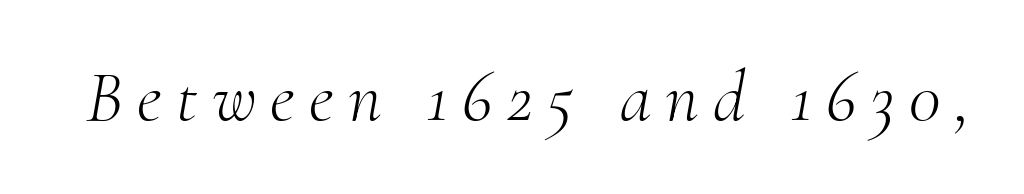
Looks like regular typesetting: each glyph gets only the width it needs. Check the space under the baseline: it is left empty. Observe the serifs anchoring each vertical stroke in this sample. Inter-character spacing is expanded well beyond the font's built-in metrics. The letterforms sit at book weight or below.
